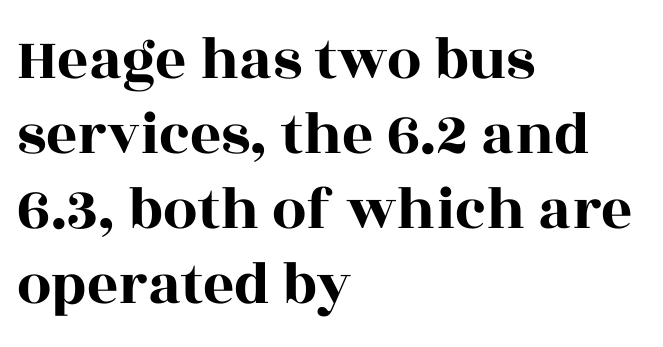
{"serif": "yes", "italic": "no", "width": "wide", "x_height": "large", "monospaced": "no", "underline": "no", "align": "left", "line_spacing_ratio": 1.23, "letter_spacing": "normal", "letter_spacing_em": 0.0, "glyph_px": 61}
